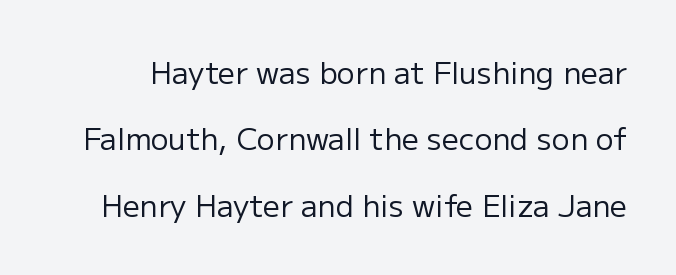
Whoever set this chose breathing room over compactness in the vertical rhythm. The letters carry no serifs — their stems end cleanly without finishing strokes. Stems and bowls with no extra thickness — not bold. The gap between lines stays unmarked. The specimen reads as upright at a glance.
